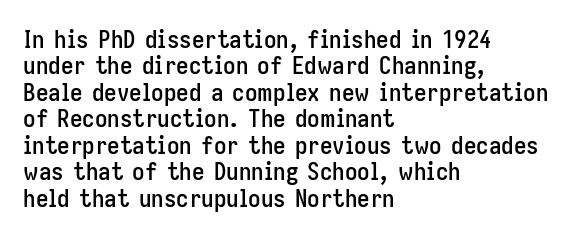
This sample trades vertical openness for compactness between lines. The tracking reads as untouched default to a designer's eye. The glyphs are unaccompanied by any horizontal stroke below them. The setting favours the left margin, as ordinary paragraphs usually do. It's the straight-up-and-down kind of type.
